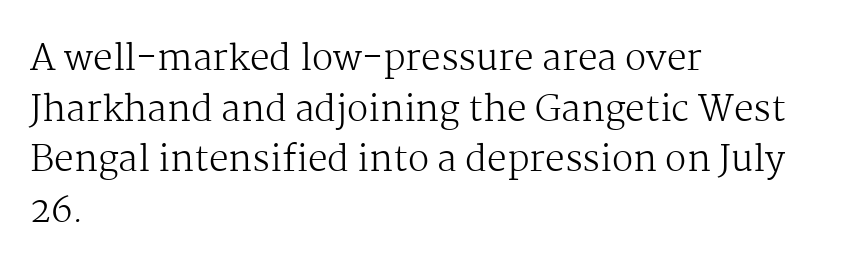
The image shows 35 px regular-weight serif type, upright; set left-aligned, normal line spacing (1.45x), normal letter spacing, not underlined; medium stroke contrast and a medium x-height.
